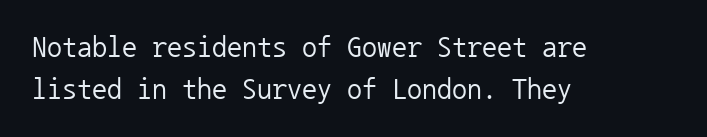
Clear beneath every line of the passage. The characters display no serif detailing; their extremities are plain. These lines are set flush left with a ragged right edge. Rows of type keep a routine distance in the vertical direction. Italic: no, the glyphs are upright roman.
